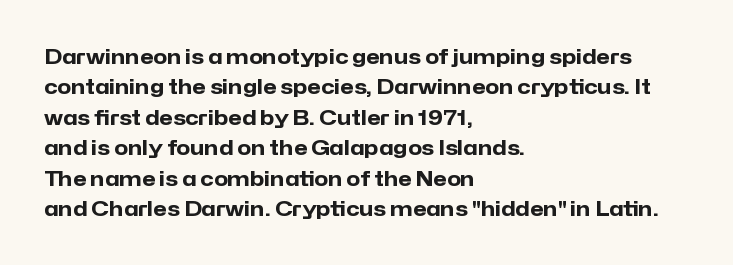
Heavy, bold letterforms. The rendering anchors every line to the left-hand side. The line-height multiplier appears to be the usual default. Style check: upright. There is no visible air inserted between adjacent glyphs. Descenders hang freely into open space.
